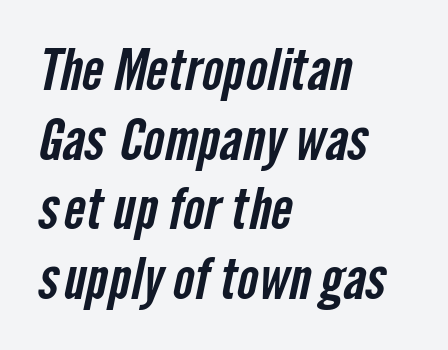
Tracking here is standard; glyphs follow each other at the usual distance. Leftover space on each line is placed entirely after the last word. The area under the type is left untouched. Type style note: lacks serifs. The rendering uses natural spacing where letterforms have individual widths.
